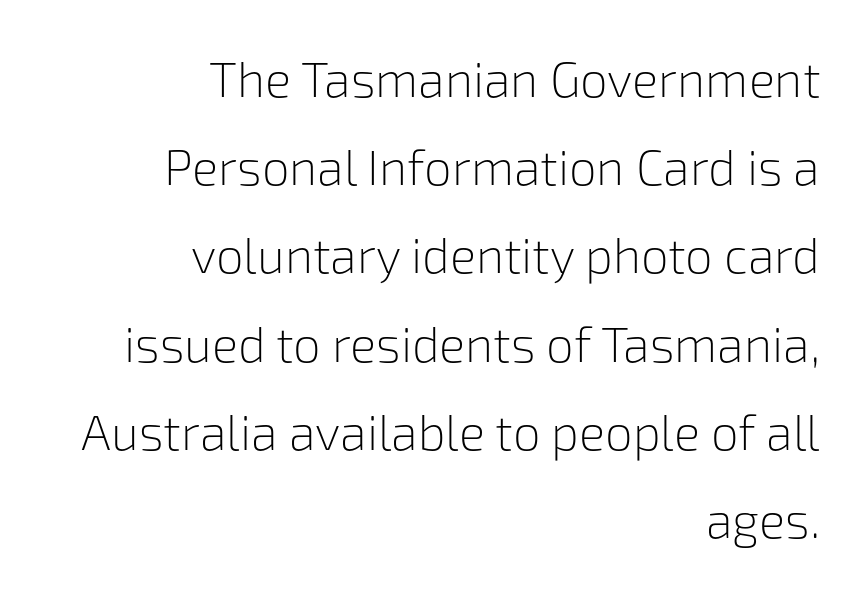
Q: Is the text bold? A: No.
Q: Is the text italic (slanted)? A: No, it is upright.
Q: Is the typeface a serif or a sans-serif typeface? A: Sans-serif.
Q: Is the text underlined? A: No.
Q: How is the paragraph aligned? A: Right-aligned.
Q: Is the spacing between letters normal or unusually wide? A: Normal.
Q: Width (condensed, normal, or wide)? A: Normal.
Q: Stroke contrast? A: Low.
Q: x-height? A: Medium.
Q: Monospaced? A: No.
